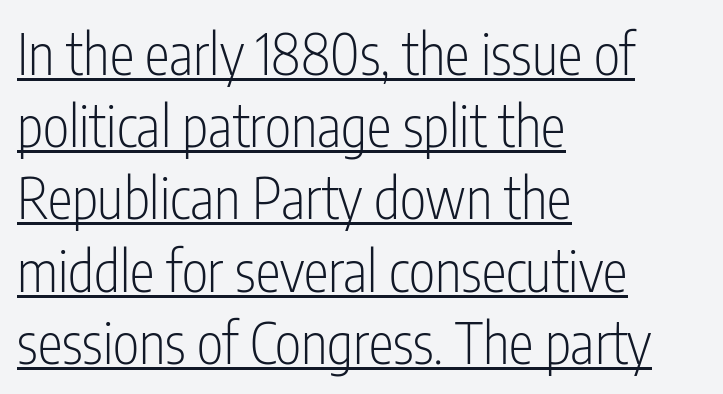
Q: Is the text bold? A: No.
Q: Is the text italic (slanted)? A: No, it is upright.
Q: Is the typeface a serif or a sans-serif typeface? A: Sans-serif.
Q: Is the text underlined? A: Yes.
Q: How is the paragraph aligned? A: Left-aligned.
Q: Is the spacing between letters normal or unusually wide? A: Normal.
Q: Is the spacing between lines tight, normal or loose? A: Normal.
Q: Width (condensed, normal, or wide)? A: Condensed.
Q: Stroke contrast? A: Low.
Q: x-height? A: Medium.
Q: Monospaced? A: No.
